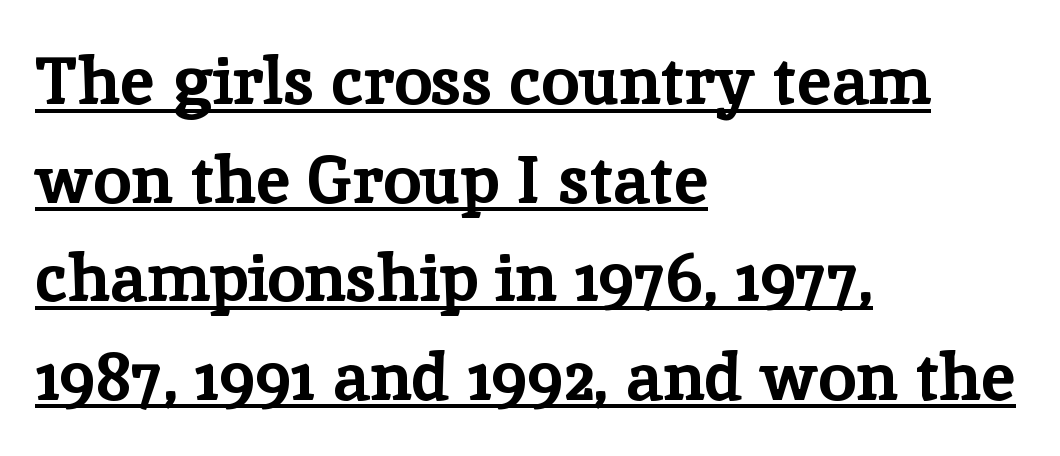
The lines sit at an ordinary, default distance from one another. Line beginnings align vertically; line endings do not. A serif font was chosen for this passage. Ordinary non-slanted type is in use. The specimen includes a rule beneath the text block's lines.
